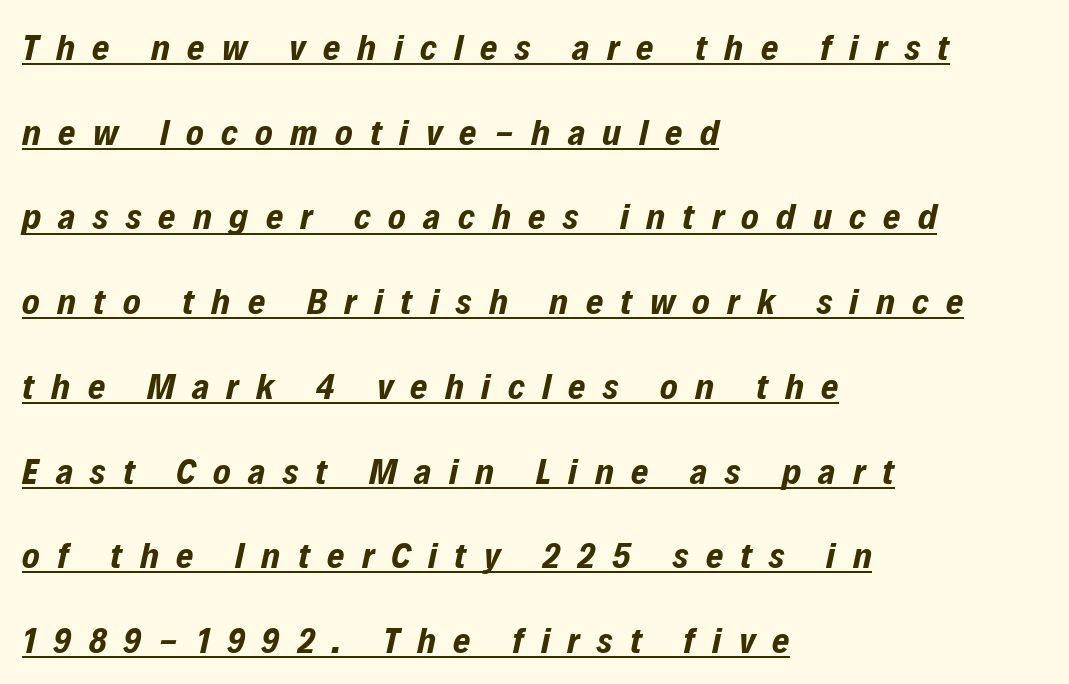
The passage shown is typed in a proportional face where columns would drift. Inter-character spacing is expanded well beyond the font's built-in metrics. Rows of type keep a wide berth in the vertical direction. Quick note: underline on. The sample has been set heavy, in full bold.
